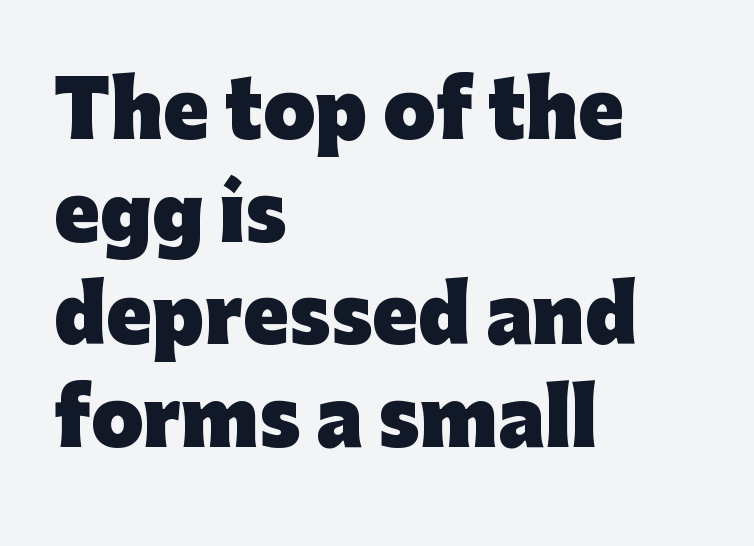
The image shows 75 px heavy sans-serif type, upright; set left-aligned, normal line spacing (1.37x), normal letter spacing, not underlined; low stroke contrast and a medium x-height.
